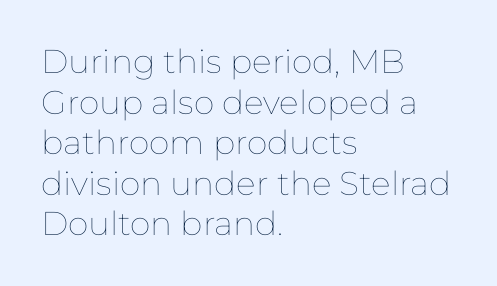
This sample has the flowing, uneven cadence of proportional lettering. Does the copy run flush right? No — it runs flush left. The glyphs are unaccompanied by any horizontal stroke below them. You can tell it's not italic because the verticals are truly vertical.
